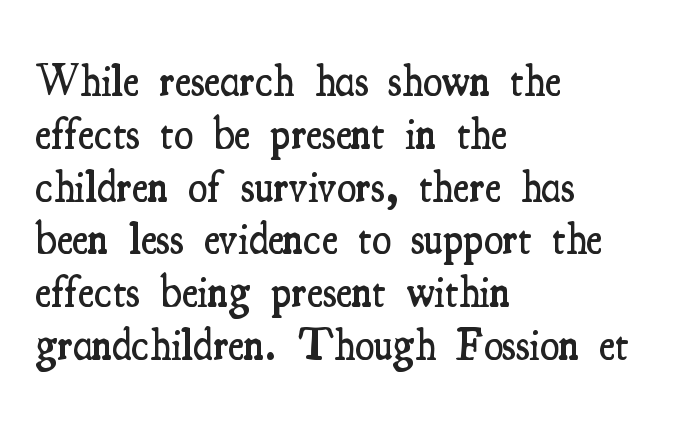
{"serif": "yes", "italic": "no", "bold": "semi", "weight": "semibold", "width": "condensed", "stroke_contrast": "medium", "x_height": "small", "monospaced": "no", "underline": "no", "align": "left", "line_spacing_ratio": 1.2, "letter_spacing": "normal", "letter_spacing_em": 0.0, "glyph_px": 44}
